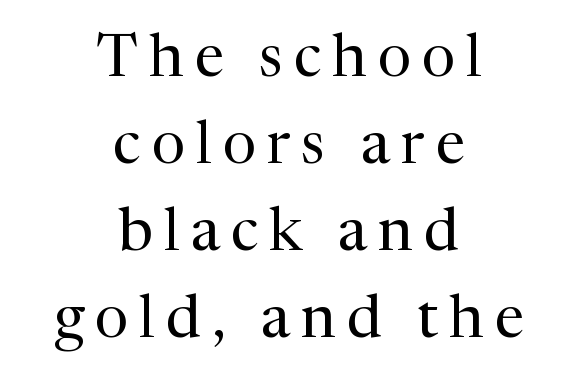
Do the characters align in a grid? No, the font is proportional. Compared with a typical body face, this is equally light or lighter still. You can tell from the footed stems that serif type was used. Just letters on the line, the space beneath them empty. Horizontal alignment here is central, giving a formal, balanced look. Students, observe: this is what conventionally led text looks like.
